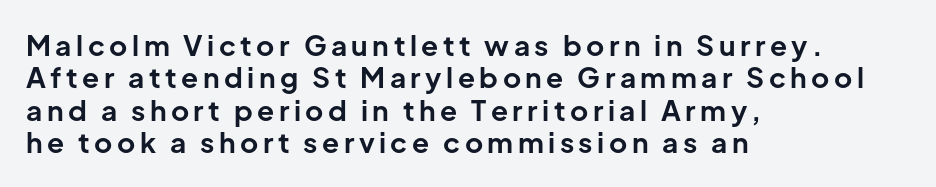
{"serif": "no", "italic": "no", "bold": "yes", "weight": "bold", "width": "normal", "stroke_contrast": "low", "x_height": "medium", "monospaced": "no", "underline": "no", "align": "left", "line_spacing_ratio": 1.16, "glyph_px": 28}
